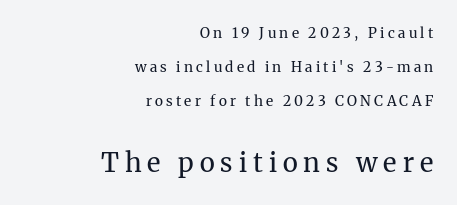
Q: Is the text bold? A: No.
Q: Is the text italic (slanted)? A: No, it is upright.
Q: Is the text underlined? A: No.
Q: How is the paragraph aligned? A: Right-aligned.
Q: Is the spacing between letters normal or unusually wide? A: Unusually wide.
Q: Is the spacing between lines tight, normal or loose? A: Loose.
Q: Which block of text is set in a larger size, the first (top) or the second (bottom)? A: The second (bottom) one.
